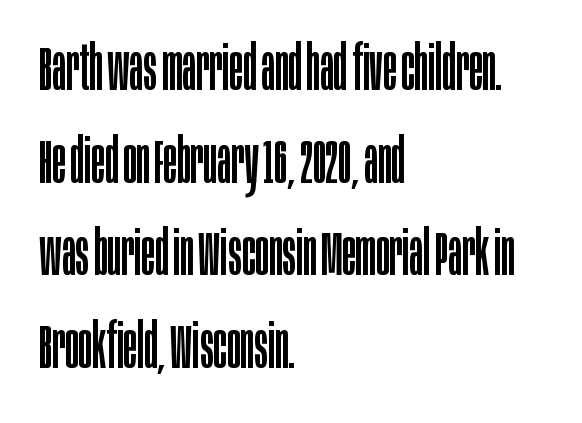
Q: Is the text bold? A: No.
Q: Is the text italic (slanted)? A: No, it is upright.
Q: Is the typeface a serif or a sans-serif typeface? A: Sans-serif.
Q: Is the text underlined? A: No.
Q: How is the paragraph aligned? A: Left-aligned.
Q: Is the spacing between letters normal or unusually wide? A: Normal.
Q: Is the spacing between lines tight, normal or loose? A: Normal.
Q: Width (condensed, normal, or wide)? A: Condensed.
Q: Stroke contrast? A: Low.
Q: x-height? A: Large.
Q: Monospaced? A: No.
